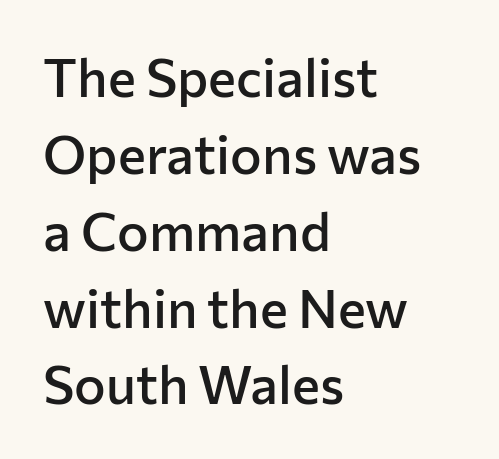
Letterform terminals end flat and unadorned throughout the passage. Observe the ordinary spacing: letters are neighbours, not strangers. Stroke thickness is moderately raised; the sample reads as semibold. The rendering uses a moderate line-height, typical for paragraphs. This sample uses an upright cut, with every glyph sitting square on the baseline. The area under the type is left untouched.
